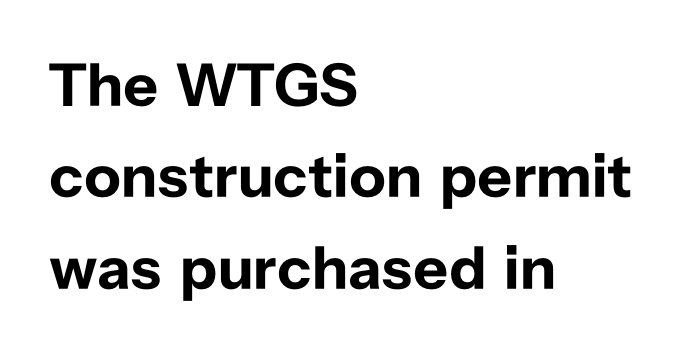
Compared with a centered layout, this one pins lines to the left instead. Descender tails drop into unmarked territory. You can tell it's not italic because the verticals are truly vertical. The font family rendered here belongs to the sans-serif group. Does extra space separate the letters? No, they use regular spacing. Does the weight exceed regular? Yes, all the way to bold.
